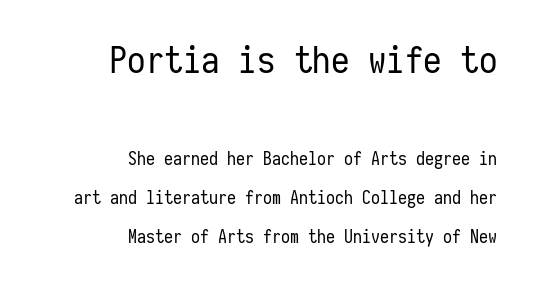
The image shows 37 px regular-weight, condensed sans-serif type, upright, monospaced; set right-aligned, loose line spacing (2.19x), normal letter spacing, not underlined; the first (top) block is 2.06x larger; low stroke contrast and a medium x-height.
